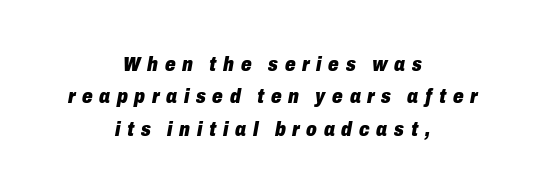
The image shows 21 px bold type, italic (leaning right); set centered, normal line spacing (1.54x), unusually wide letter spacing (+0.32 em), not underlined.
